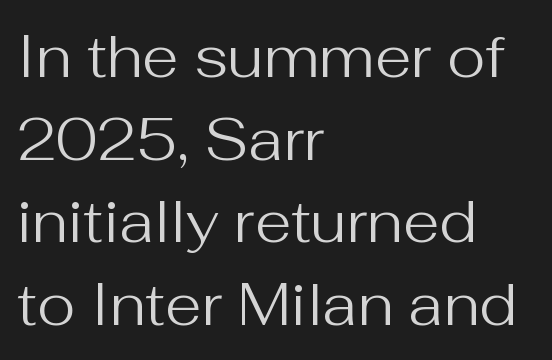
{"serif": "no", "italic": "no", "bold": "no", "weight": "regular", "width": "normal", "stroke_contrast": "medium", "x_height": "medium", "monospaced": "no", "underline": "no", "align": "left", "line_spacing": "normal", "line_spacing_ratio": 1.4, "letter_spacing": "normal", "letter_spacing_em": 0.0, "glyph_px": 59}
